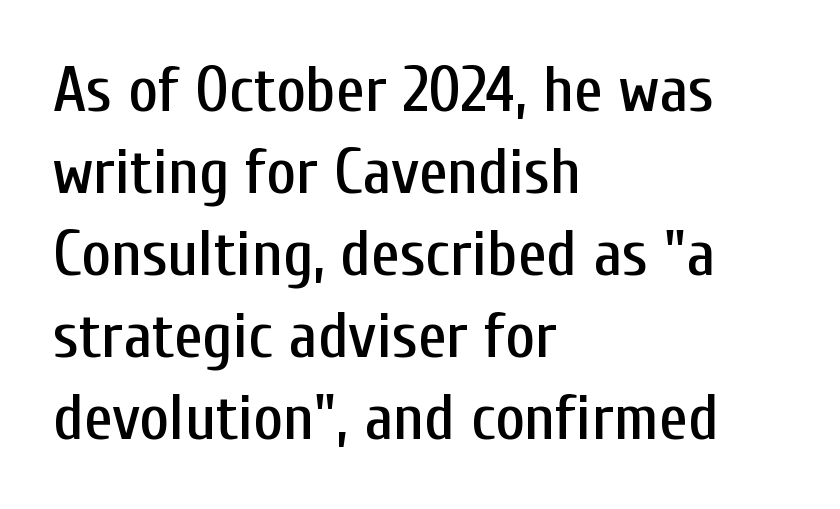
Q: Is the text italic (slanted)? A: No, it is upright.
Q: Is the typeface a serif or a sans-serif typeface? A: Sans-serif.
Q: Is the text underlined? A: No.
Q: How is the paragraph aligned? A: Left-aligned.
Q: Is the spacing between letters normal or unusually wide? A: Normal.
Q: Is the spacing between lines tight, normal or loose? A: Normal.
Q: Width (condensed, normal, or wide)? A: Condensed.
Q: Stroke contrast? A: Low.
Q: x-height? A: Medium.
Q: Monospaced? A: No.
